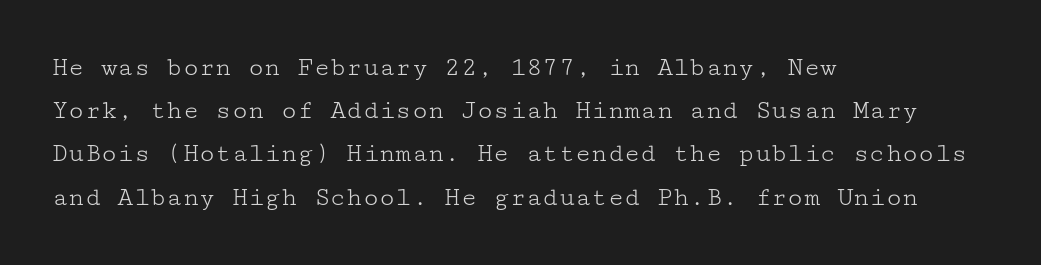
{"italic": "no", "bold": "no", "underline": "no", "align": "left", "line_spacing": "normal", "line_spacing_ratio": 1.6, "letter_spacing": "normal", "letter_spacing_em": 0.0, "glyph_px": 27}
